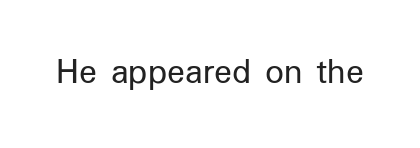
Q: Is the text bold? A: No.
Q: Is the text italic (slanted)? A: No, it is upright.
Q: Is the typeface a serif or a sans-serif typeface? A: Sans-serif.
Q: Is the text underlined? A: No.
Q: Is the spacing between letters normal or unusually wide? A: Normal.
Q: Width (condensed, normal, or wide)? A: Normal.
Q: Stroke contrast? A: Low.
Q: x-height? A: Medium.
Q: Monospaced? A: No.
